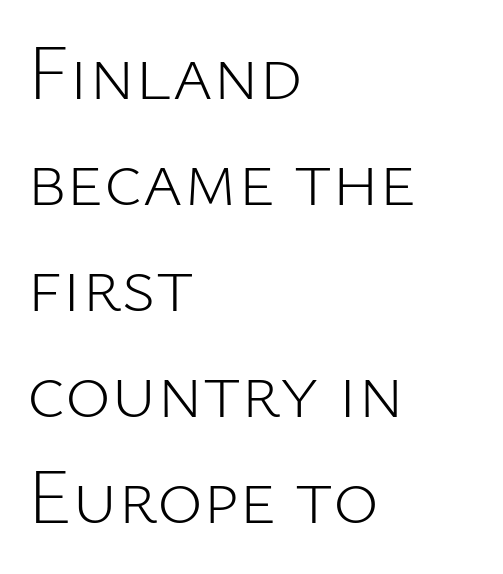
Q: Is the text bold? A: No.
Q: Is the text italic (slanted)? A: No, it is upright.
Q: Is the typeface a serif or a sans-serif typeface? A: Sans-serif.
Q: Is the text underlined? A: No.
Q: How is the paragraph aligned? A: Left-aligned.
Q: Is the spacing between letters normal or unusually wide? A: Normal.
Q: Is the spacing between lines tight, normal or loose? A: Normal.
Q: Width (condensed, normal, or wide)? A: Normal.
Q: Stroke contrast? A: Low.
Q: x-height? A: Medium.
Q: Monospaced? A: No.
